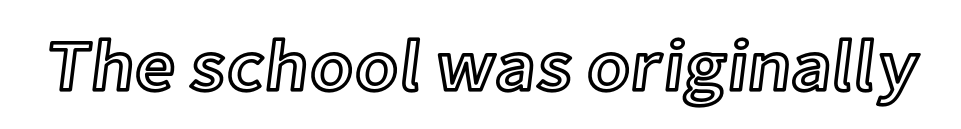
{"width": "normal", "x_height": "medium", "monospaced": "no", "underline": "no", "letter_spacing": "normal", "letter_spacing_em": 0.0, "glyph_px": 72}
